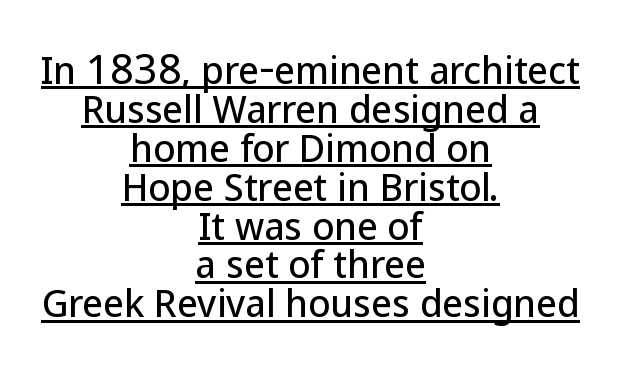
Q: Is the text italic (slanted)? A: No, it is upright.
Q: Is the typeface a serif or a sans-serif typeface? A: Sans-serif.
Q: Is the text underlined? A: Yes.
Q: How is the paragraph aligned? A: Centered.
Q: Is the spacing between letters normal or unusually wide? A: Normal.
Q: Is the spacing between lines tight, normal or loose? A: Tight.
Q: Width (condensed, normal, or wide)? A: Normal.
Q: Stroke contrast? A: Low.
Q: x-height? A: Medium.
Q: Monospaced? A: No.
